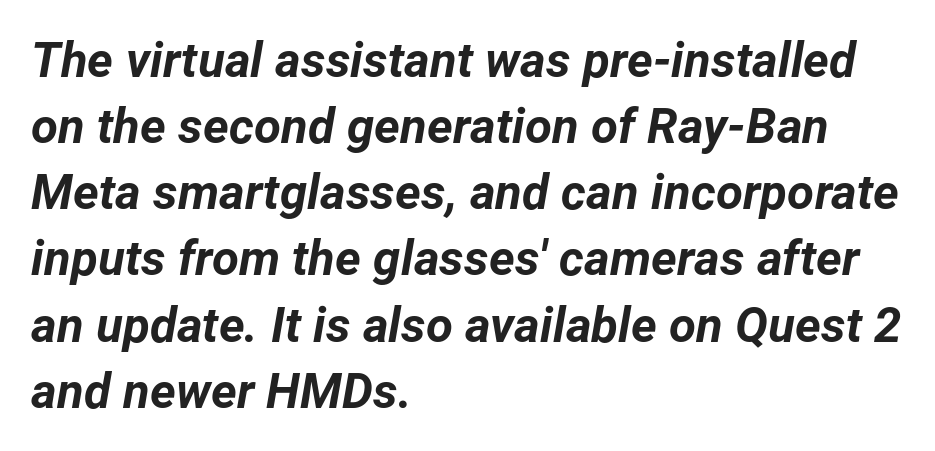
The image shows 49 px bold type, italic (leaning right); set left-aligned, normal line spacing (1.35x), normal letter spacing, not underlined; low stroke contrast and a medium x-height.
